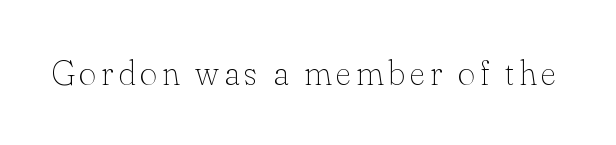
{"serif": "yes", "italic": "no", "bold": "no", "weight": "thin", "width": "normal", "stroke_contrast": "low", "x_height": "small", "monospaced": "no", "underline": "no", "glyph_px": 34}
